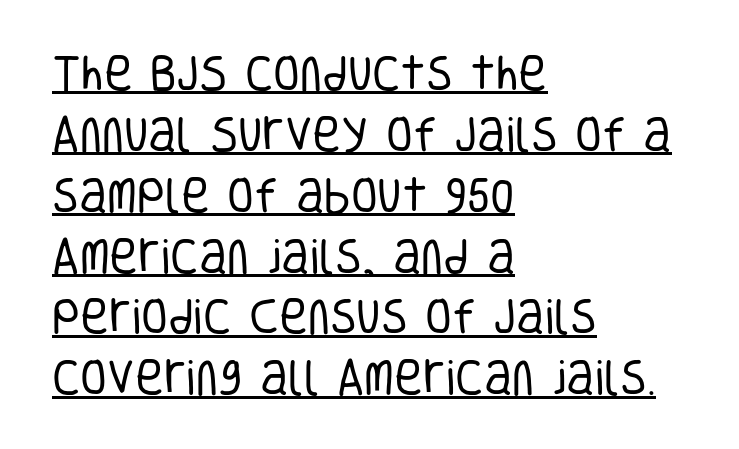
The image shows 39 px regular-weight, condensed sans-serif type, upright; set left-aligned, normal line spacing (1.56x), normal letter spacing, underlined; low stroke contrast and a large x-height.
